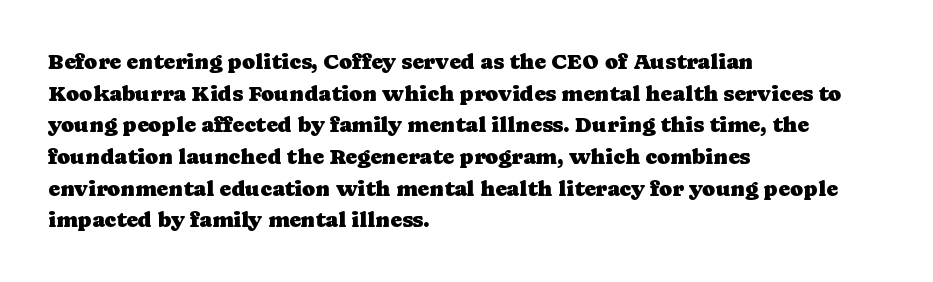
{"italic": "no", "underline": "no", "align": "left", "line_spacing": "normal", "line_spacing_ratio": 1.44, "letter_spacing": "normal", "letter_spacing_em": 0.0, "glyph_px": 22}
